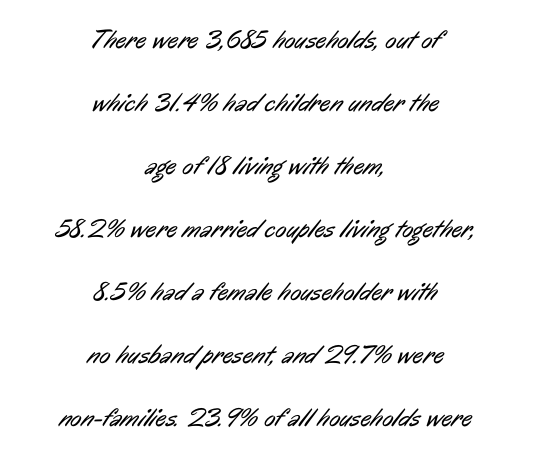
The image shows 26 px text type; set centered, loose line spacing (2.42x), normal letter spacing, not underlined.
